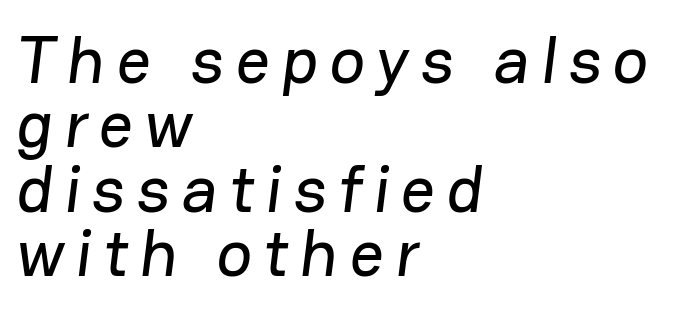
The strip under each line holds only bare page. This block would grow much taller if given ordinary leading; it's compressed now. The lines in this sample share a left origin and differ only in where they stop. Each letter's strokes conclude bluntly, with no projecting serifs. The passage shown is typed in a proportional face where columns would drift.
